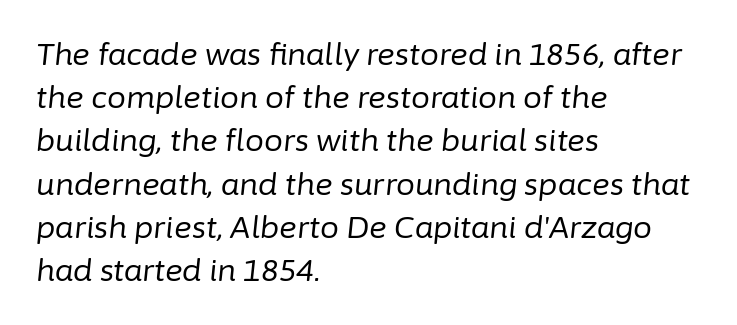
The image shows 30 px regular-weight type, italic (leaning right); set left-aligned, normal line spacing (1.44x), normal letter spacing, not underlined; low stroke contrast and a medium x-height.
